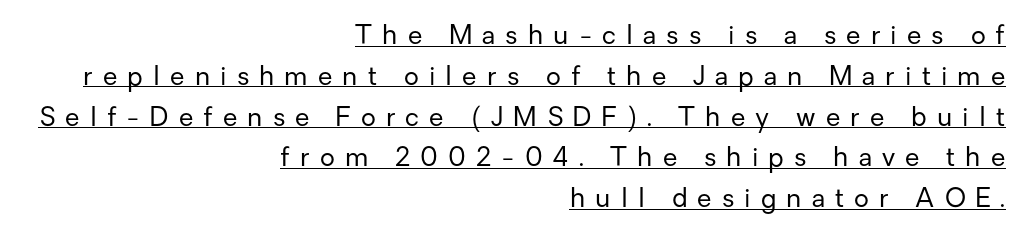
Observe the wide spacing: letters keep a clear distance from each other. This sample keeps an unexceptional amount of space between lines. This reads as an unemphasized weight, regular at the heaviest. Right-aligned paragraph, ragged on the left. Do the letters lean? They stand straight. The sample's only ornament is a line tracing under the words.
